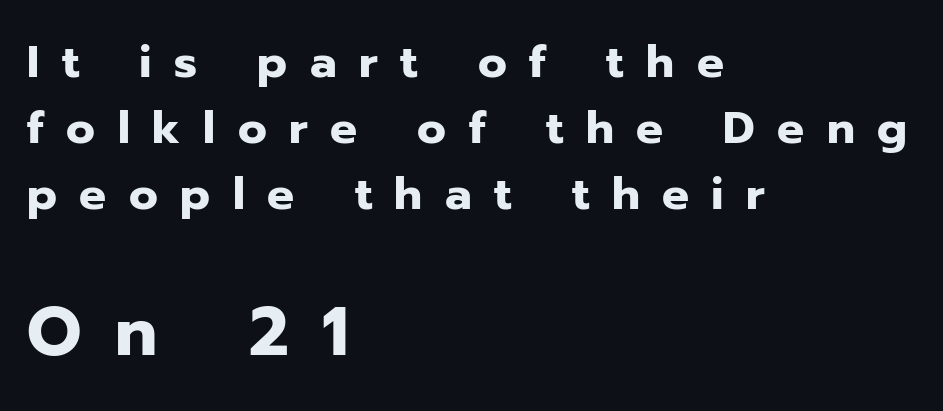
The image shows 68 px heavy sans-serif type, upright; set left-aligned, normal line spacing (1.47x), unusually wide letter spacing (+0.5 em), not underlined; the second (bottom) block is 1.51x larger; low stroke contrast and a medium x-height.
